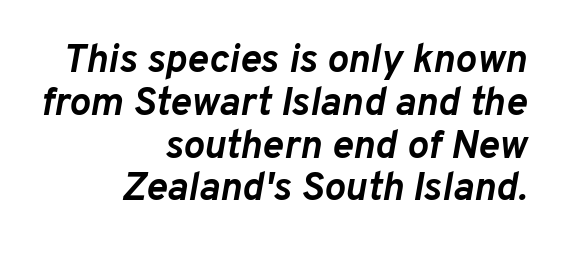
Q: Is the text bold? A: Yes.
Q: Is the text italic (slanted)? A: Yes, it leans right by about 10 degrees.
Q: Is the text underlined? A: No.
Q: How is the paragraph aligned? A: Right-aligned.
Q: Is the spacing between letters normal or unusually wide? A: Normal.
Q: Is the spacing between lines tight, normal or loose? A: Tight.
Q: Width (condensed, normal, or wide)? A: Normal.
Q: Stroke contrast? A: Low.
Q: x-height? A: Medium.
Q: Monospaced? A: No.
